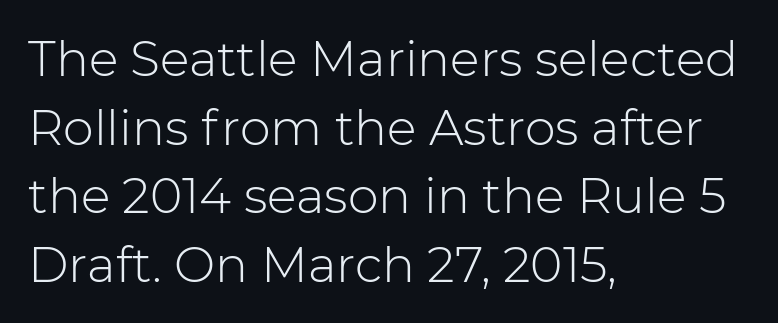
{"serif": "no", "italic": "no", "bold": "no", "weight": "light", "width": "normal", "stroke_contrast": "low", "x_height": "medium", "monospaced": "no", "underline": "no", "align": "left", "line_spacing": "normal", "line_spacing_ratio": 1.4, "letter_spacing": "normal", "letter_spacing_em": 0.0, "glyph_px": 49}
